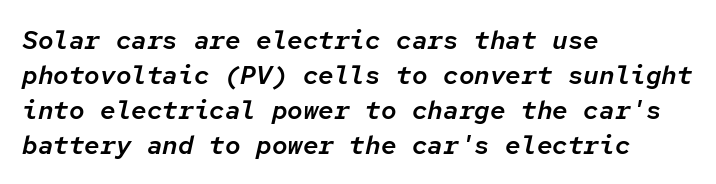
{"italic": "yes", "lean": "right", "slant_degrees": 12, "underline": "no", "align": "left", "line_spacing": "normal", "line_spacing_ratio": 1.34, "letter_spacing": "normal", "letter_spacing_em": 0.0, "glyph_px": 26}
